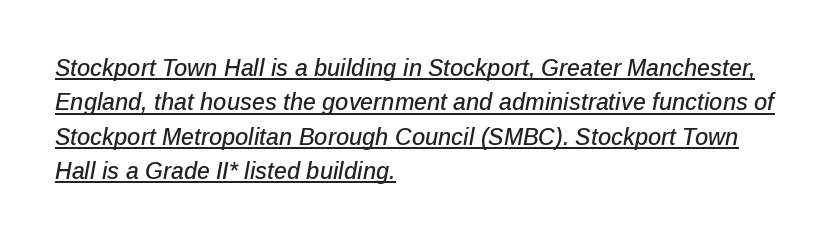
Q: Is the text italic (slanted)? A: Yes, it leans right by about 12 degrees.
Q: Is the text underlined? A: Yes.
Q: How is the paragraph aligned? A: Left-aligned.
Q: Is the spacing between letters normal or unusually wide? A: Normal.
Q: Is the spacing between lines tight, normal or loose? A: Normal.
